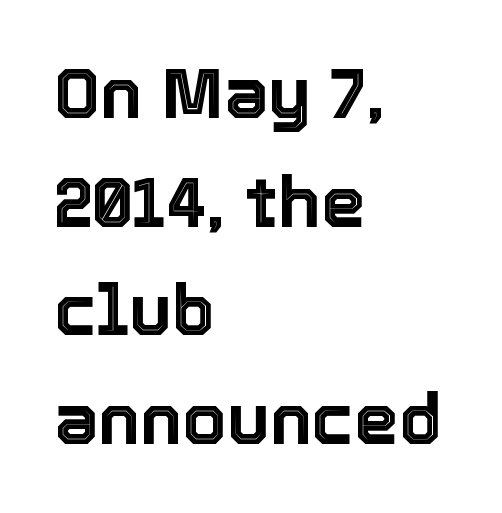
{"italic": "no", "width": "normal", "x_height": "medium", "monospaced": "no", "underline": "no", "align": "left", "line_spacing": "normal", "line_spacing_ratio": 1.53, "letter_spacing": "normal", "letter_spacing_em": 0.0, "glyph_px": 71}
